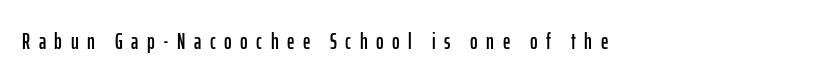
The image shows 23 px text type, upright; set left-aligned, unusually wide letter spacing (+0.37 em), not underlined.
